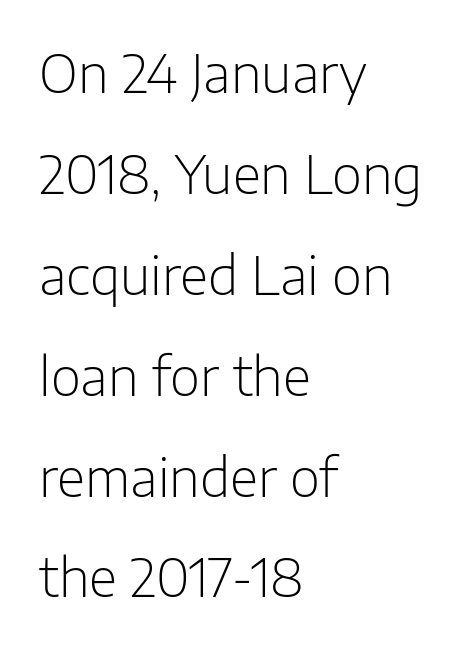
The image shows 52 px light sans-serif type, upright; set left-aligned, loose line spacing (1.94x), normal letter spacing, not underlined; low stroke contrast and a medium x-height.
